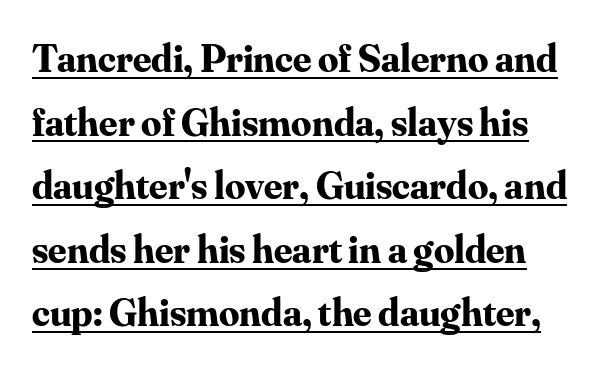
The image shows 40 px bold serif type, upright; set normal line spacing (1.59x), normal letter spacing, underlined; medium stroke contrast and a small x-height.
